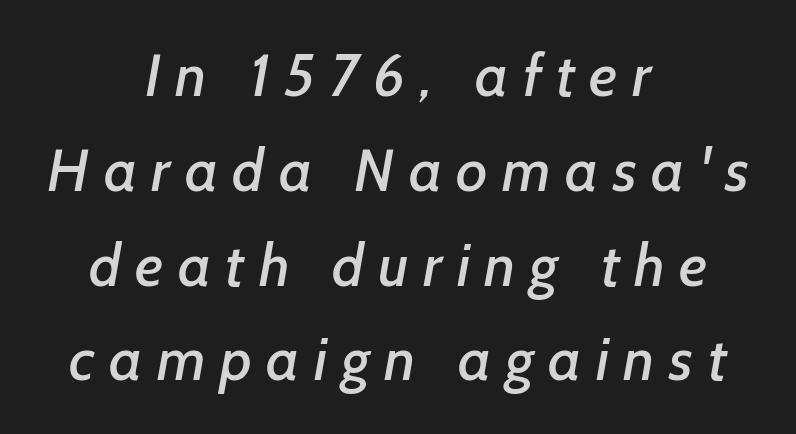
The image shows 60 px sans-serif type; set centered, normal line spacing (1.58x), unusually wide letter spacing (+0.24 em), not underlined; low stroke contrast and a medium x-height.
